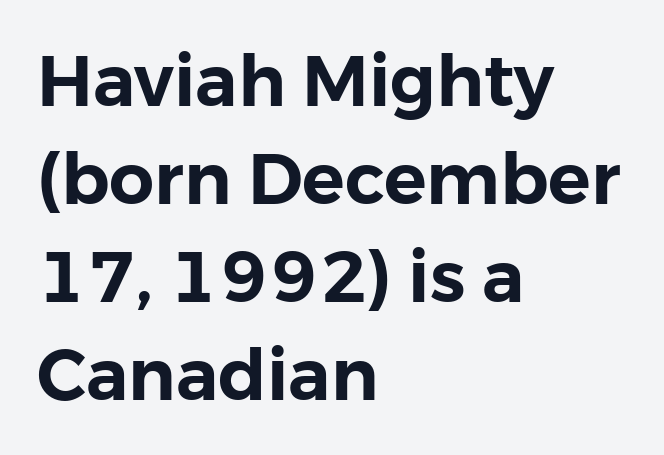
Unlike a traditional serif, this face leaves its strokes unadorned. Standard letterfit; no display-style spreading of the glyphs. These lines were composed using upright roman letters. Casual observation: everything's shoved over to the left.
